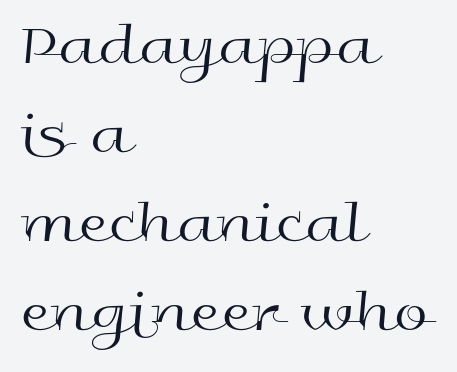
{"serif": "no", "italic": "no", "bold": "no", "weight": "regular", "width": "wide", "x_height": "medium", "monospaced": "no", "underline": "no", "align": "left", "line_spacing": "normal", "line_spacing_ratio": 1.46, "letter_spacing": "normal", "letter_spacing_em": 0.0, "glyph_px": 61}
